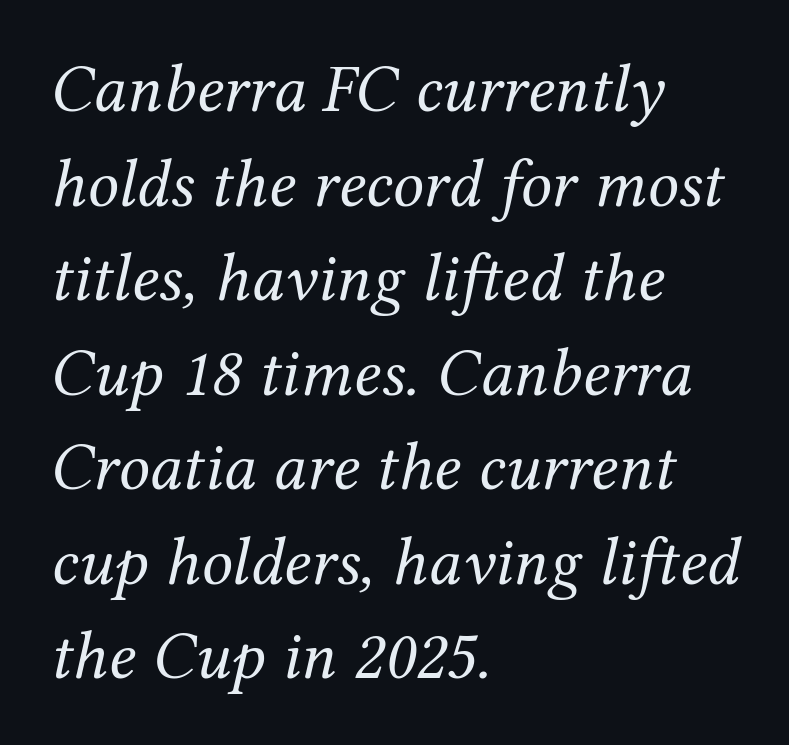
Reading down the block, your eye returns to a fixed left position each line. Stems here are at most as thick as an everyday book face. This block has exactly the height ordinary leading produces. It's the slanting kind of type. Caption: standard tracking, unaltered. Descender tails drop into unmarked territory.
